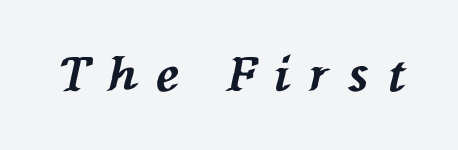
The image shows 47 px bold type, italic (leaning left); set unusually wide letter spacing (+0.41 em), not underlined; medium stroke contrast and a medium x-height.
